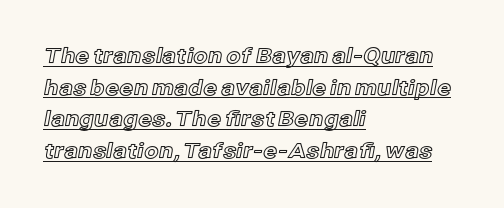
The image shows 21 px text type; set left-aligned, normal line spacing (1.51x), normal letter spacing, underlined.
